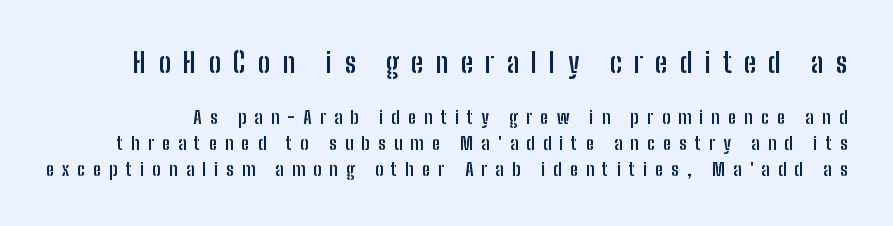
The image shows 27 px bold type, upright; set normal line spacing (1.43x), unusually wide letter spacing (+0.46 em), not underlined; the first (top) block is 1.5x larger.
